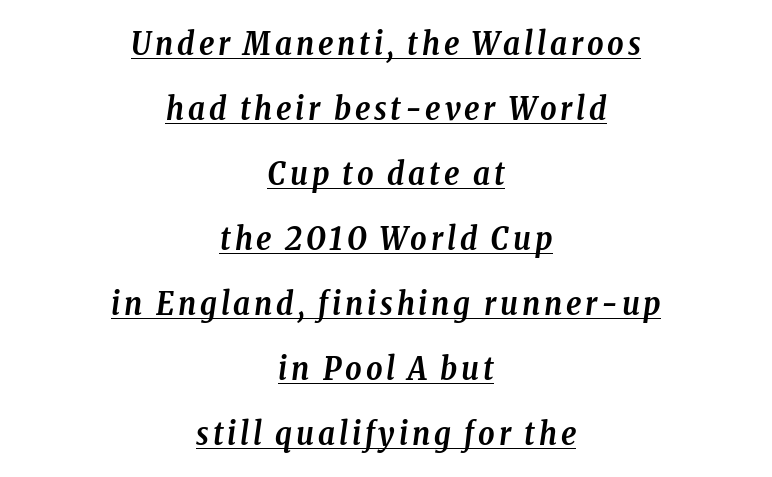
{"serif": "yes", "italic": "yes", "lean": "right", "slant_degrees": 8, "bold": "yes", "weight": "semibold", "width": "condensed", "stroke_contrast": "low", "x_height": "medium", "monospaced": "no", "underline": "yes", "align": "center", "line_spacing": "loose", "line_spacing_ratio": 2.03, "glyph_px": 32}
